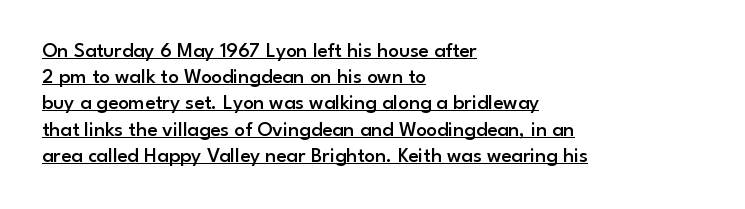
Normally led — the rows are evenly, conventionally spaced. Standard letterfit; no display-style spreading of the glyphs. I'd describe the lettering as semibold — firm but not a full bold. The setting favours the left margin, as ordinary paragraphs usually do. This is roman type, the default non-slanted kind.
